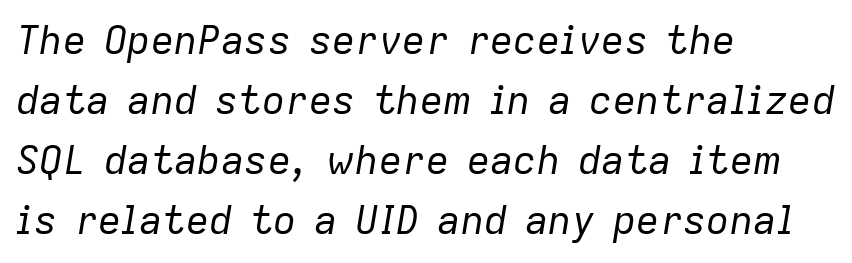
Q: Is the text bold? A: No.
Q: Is the text italic (slanted)? A: Yes, it leans right by about 9 degrees.
Q: Is the text underlined? A: No.
Q: How is the paragraph aligned? A: Left-aligned.
Q: Is the spacing between letters normal or unusually wide? A: Normal.
Q: Is the spacing between lines tight, normal or loose? A: Normal.
Q: Width (condensed, normal, or wide)? A: Normal.
Q: Stroke contrast? A: Low.
Q: x-height? A: Medium.
Q: Monospaced? A: No.
